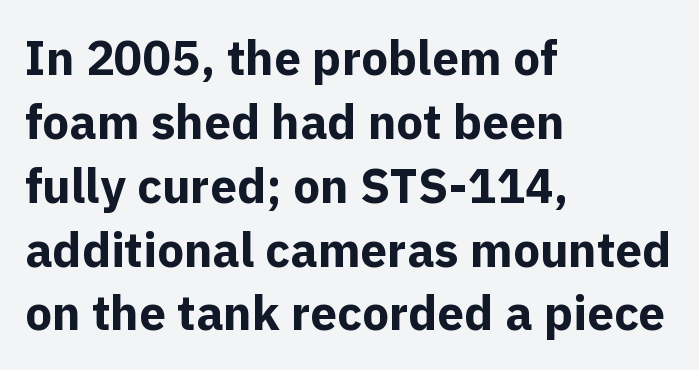
The image shows 48 px bold sans-serif type, upright; set left-aligned, normal line spacing (1.33x), normal letter spacing, not underlined; a medium x-height.
